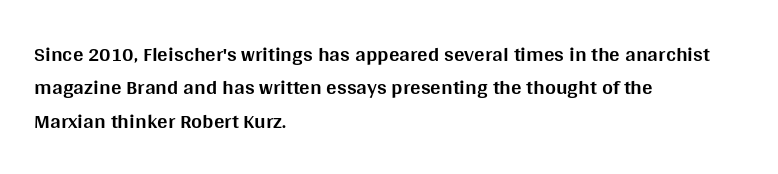
The image shows 21 px bold type, upright; set left-aligned, normal line spacing (1.59x), normal letter spacing, not underlined.
